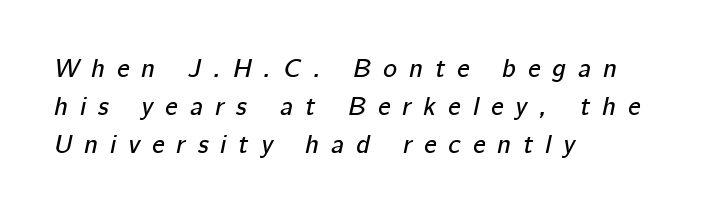
Q: Is the text italic (slanted)? A: Yes, it leans right by about 12 degrees.
Q: Is the text underlined? A: No.
Q: How is the paragraph aligned? A: Left-aligned.
Q: Is the spacing between letters normal or unusually wide? A: Unusually wide.
Q: Is the spacing between lines tight, normal or loose? A: Normal.
